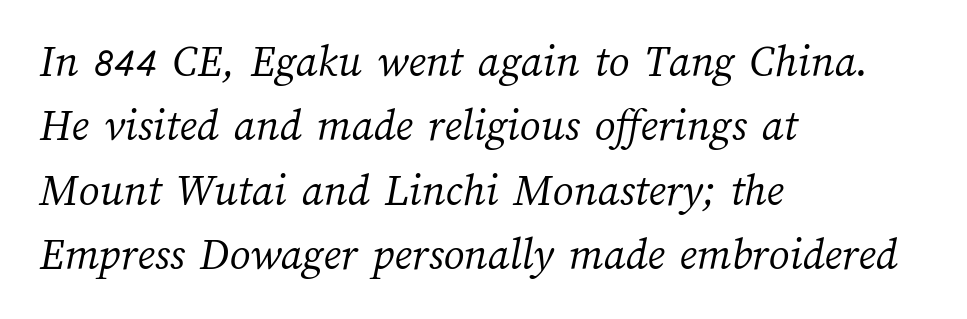
The strokes are not fattened; the text isn't bold. Default kerning and tracking; the words read as compact shapes. Teacher's note: observe the even left margin — that is flush-left alignment. The block of text has a typical density, with ordinary space between rows.
